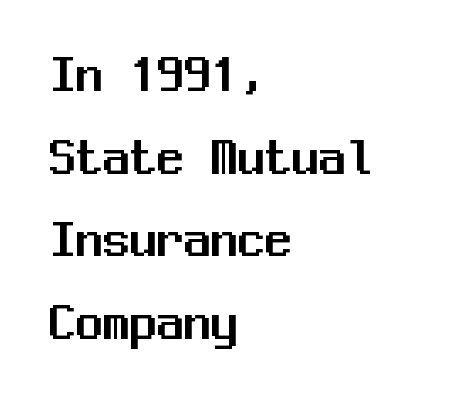
Q: Is the text italic (slanted)? A: No, it is upright.
Q: Is the typeface a serif or a sans-serif typeface? A: Sans-serif.
Q: Is the text underlined? A: No.
Q: How is the paragraph aligned? A: Left-aligned.
Q: Is the spacing between letters normal or unusually wide? A: Normal.
Q: Is the spacing between lines tight, normal or loose? A: Normal.
Q: Width (condensed, normal, or wide)? A: Normal.
Q: Stroke contrast? A: Medium.
Q: x-height? A: Medium.
Q: Monospaced? A: Yes.
